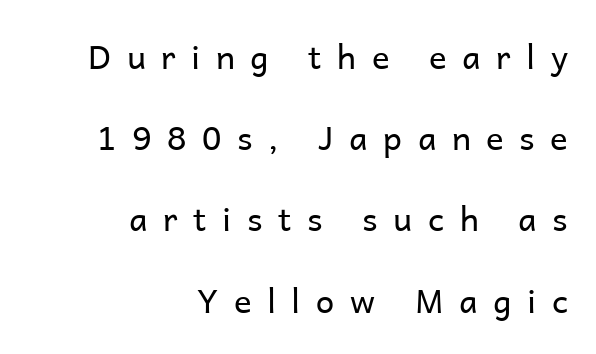
Q: Is the text bold? A: No.
Q: Is the text italic (slanted)? A: No, it is upright.
Q: Is the typeface a serif or a sans-serif typeface? A: Sans-serif.
Q: Is the text underlined? A: No.
Q: How is the paragraph aligned? A: Right-aligned.
Q: Is the spacing between letters normal or unusually wide? A: Unusually wide.
Q: Is the spacing between lines tight, normal or loose? A: Loose.
Q: Width (condensed, normal, or wide)? A: Normal.
Q: Stroke contrast? A: Low.
Q: x-height? A: Medium.
Q: Monospaced? A: No.
